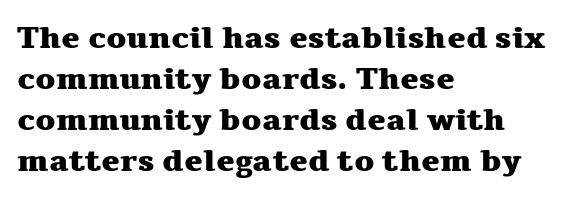
{"serif": "yes", "italic": "no", "bold": "yes", "weight": "heavy", "width": "wide", "stroke_contrast": "medium", "x_height": "medium", "monospaced": "no", "underline": "no", "align": "left", "line_spacing": "normal", "line_spacing_ratio": 1.32, "letter_spacing": "normal", "letter_spacing_em": 0.0, "glyph_px": 31}
